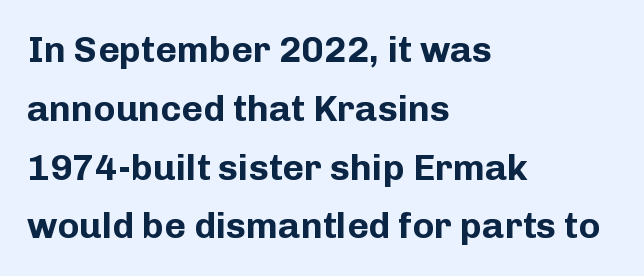
Each word holds together tightly as a unit, with standard inter-letter gaps. The space directly below the letters is spotless. Every letter is thick-stroked: bold, no question. These lines were composed using upright roman letters. Is there much room between lines? A standard amount, neither cramped nor airy. Are there feet on the stems? There aren't — it's a sans.
